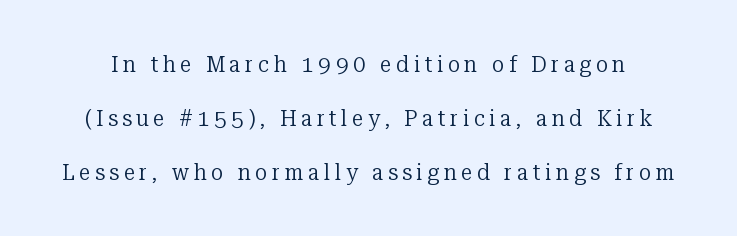
{"italic": "no", "bold": "no", "underline": "no", "line_spacing": "loose", "line_spacing_ratio": 2.34, "letter_spacing": "wide", "letter_spacing_em": 0.2, "glyph_px": 23}
